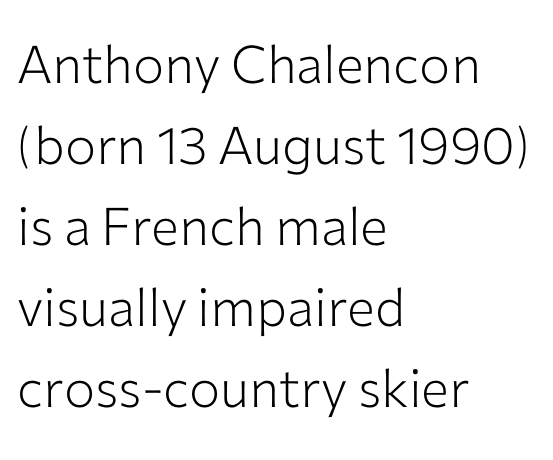
The image shows 52 px light sans-serif type, upright; set left-aligned, normal line spacing (1.56x), normal letter spacing, not underlined; low stroke contrast and a medium x-height.
